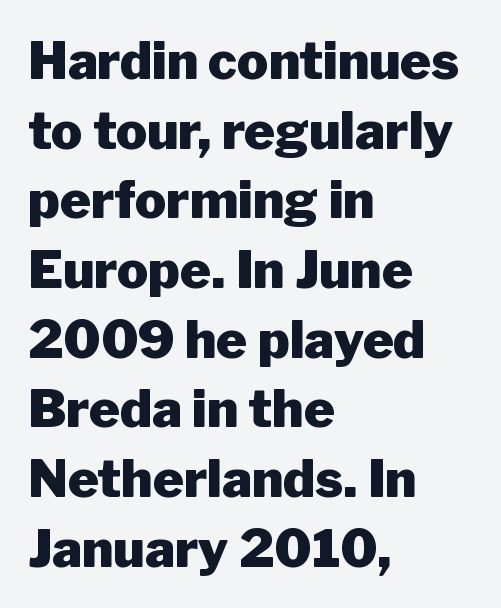
{"serif": "no", "italic": "no", "bold": "yes", "weight": "heavy", "width": "normal", "stroke_contrast": "low", "x_height": "medium", "monospaced": "no", "underline": "no", "align": "left", "line_spacing": "normal", "line_spacing_ratio": 1.34, "letter_spacing": "normal", "letter_spacing_em": 0.0, "glyph_px": 52}
